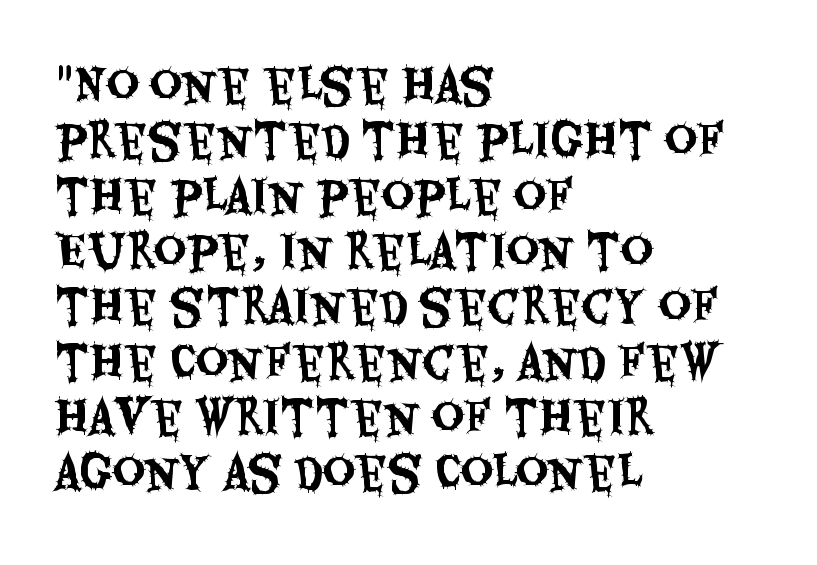
Q: Is the text italic (slanted)? A: No, it is upright.
Q: Is the typeface a serif or a sans-serif typeface? A: Sans-serif.
Q: Is the text underlined? A: No.
Q: How is the paragraph aligned? A: Left-aligned.
Q: Is the spacing between letters normal or unusually wide? A: Normal.
Q: Width (condensed, normal, or wide)? A: Condensed.
Q: Stroke contrast? A: Medium.
Q: x-height? A: Large.
Q: Monospaced? A: No.
